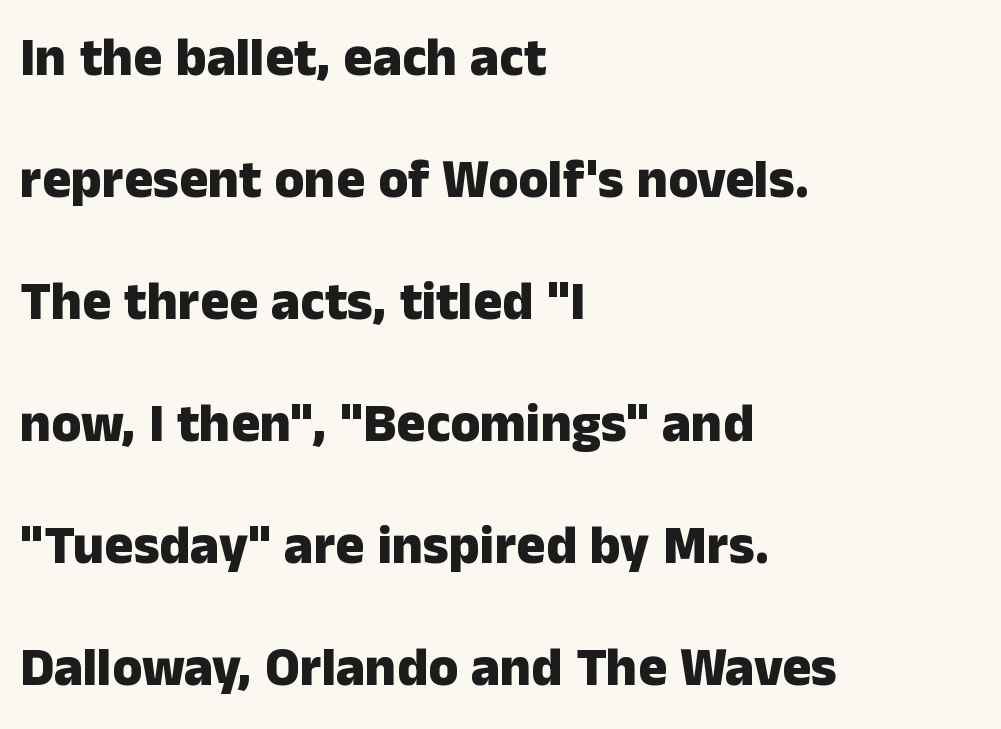
{"serif": "no", "italic": "no", "bold": "yes", "weight": "heavy", "width": "normal", "stroke_contrast": "low", "x_height": "medium", "monospaced": "no", "underline": "no", "align": "left", "line_spacing": "loose", "line_spacing_ratio": 2.26, "letter_spacing": "normal", "letter_spacing_em": 0.0, "glyph_px": 54}
